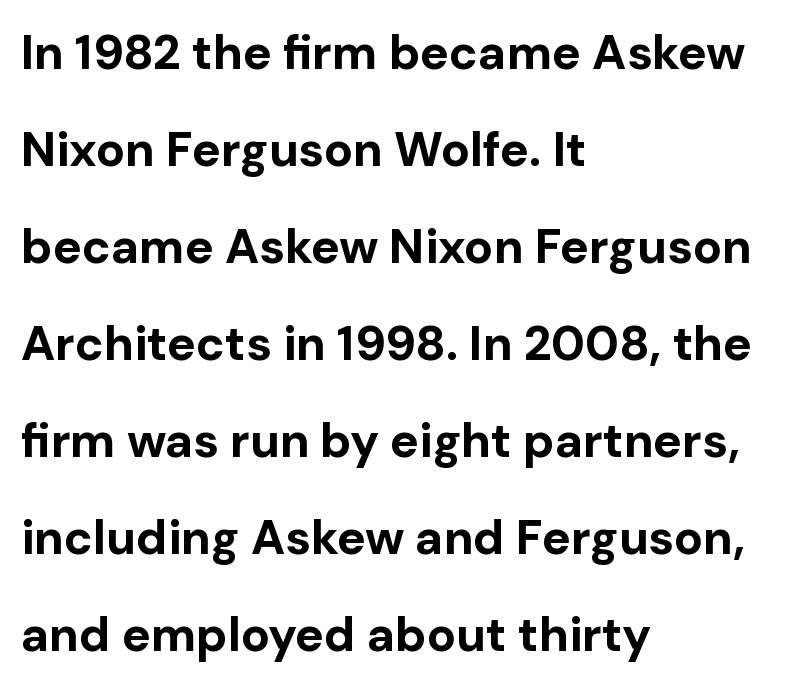
Notice how the stems are strictly vertical — no italics here. These lines are rendered in a variable-pitch font. What stands out about the letter spacing? Nothing — it is the standard amount. Rows of type keep a wide berth in the vertical direction.
